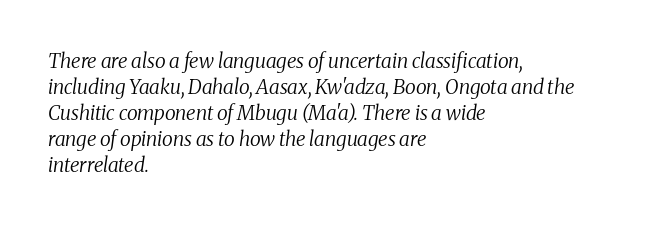
{"italic": "yes", "lean": "right", "slant_degrees": 8, "bold": "no", "underline": "no", "align": "left", "line_spacing": "normal", "line_spacing_ratio": 1.3, "letter_spacing": "normal", "letter_spacing_em": 0.0, "glyph_px": 20}
